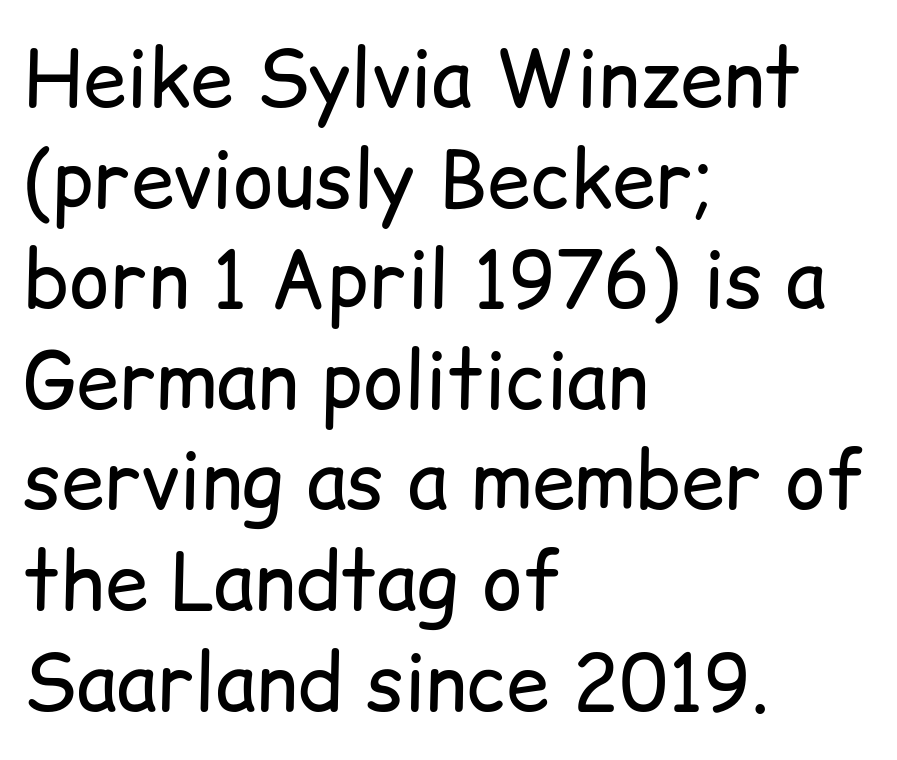
The image shows 78 px regular-weight sans-serif type, upright; set left-aligned, normal line spacing (1.29x), normal letter spacing, not underlined; low stroke contrast and a medium x-height.
